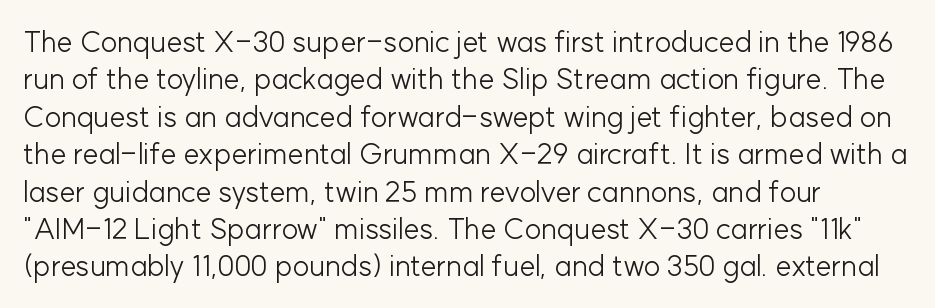
The image shows 29 px light sans-serif type, upright; set left-aligned, normal line spacing (1.29x), normal letter spacing, not underlined; low stroke contrast and a medium x-height.
